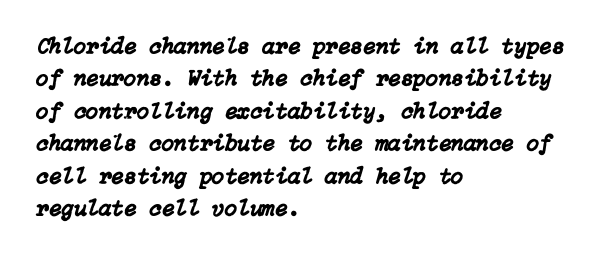
{"italic": "yes", "lean": "right", "slant_degrees": 15, "underline": "no", "align": "left", "line_spacing": "normal", "line_spacing_ratio": 1.41, "letter_spacing": "normal", "letter_spacing_em": 0.0, "glyph_px": 23}
